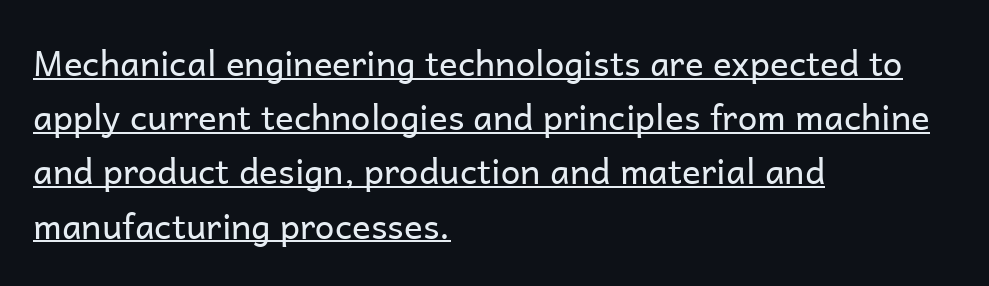
Regarding leading, the lines here are spaced in the standard way. Casual observation: everything's shoved over to the left. Standard letterfit; no display-style spreading of the glyphs. Are there feet on the stems? There aren't — it's a sans. The letters advance in unequal steps, a hallmark of proportional type. Glance below the letters and you will spot a drawn line.
